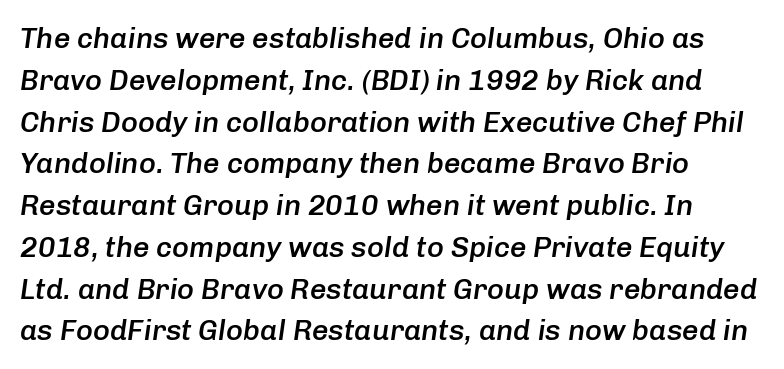
The letters are semibold — heavier than regular but short of a full bold. Every row of glyphs begins at an identical x-position on the left. Quick note: interline space is typical. Think of a printed novel: that variable character pitch is what you see here. Nobody drew a line under any word here.
